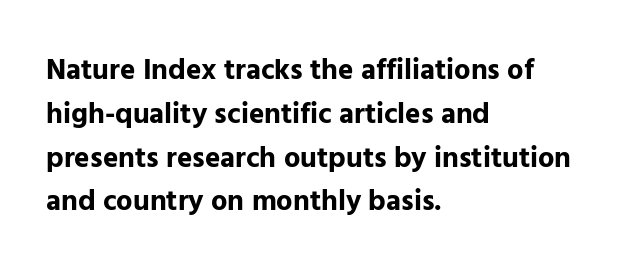
{"serif": "no", "italic": "no", "bold": "yes", "weight": "bold", "width": "normal", "stroke_contrast": "low", "x_height": "medium", "monospaced": "no", "underline": "no", "align": "left", "line_spacing": "normal", "line_spacing_ratio": 1.51, "letter_spacing": "normal", "letter_spacing_em": 0.0, "glyph_px": 29}
